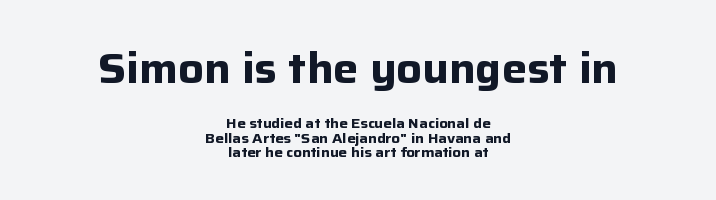
{"serif": "no", "italic": "no", "bold": "yes", "weight": "bold", "width": "normal", "stroke_contrast": "low", "x_height": "medium", "monospaced": "no", "underline": "no", "align": "center", "line_spacing": "tight", "line_spacing_ratio": 1.04, "letter_spacing": "normal", "letter_spacing_em": 0.0, "larger_block": "first", "size_ratio": 3.0, "glyph_px": 42}
